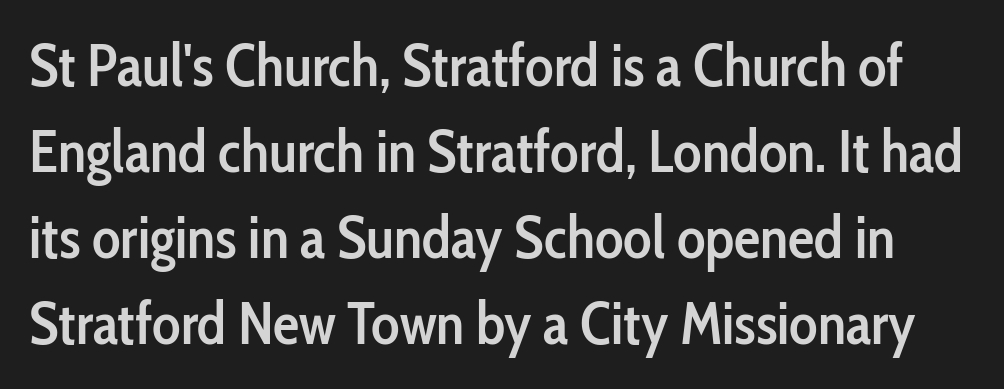
The designer went with a sans here, leaving each stem footless. In terms of letterspacing, this is plain default setting. The strip under each line holds only bare page. A semibold gives these letters moderate extra thickness, short of bold. Rendered with straight, roman letterforms. A typesetter would call this proportional, since set widths differ per character.
